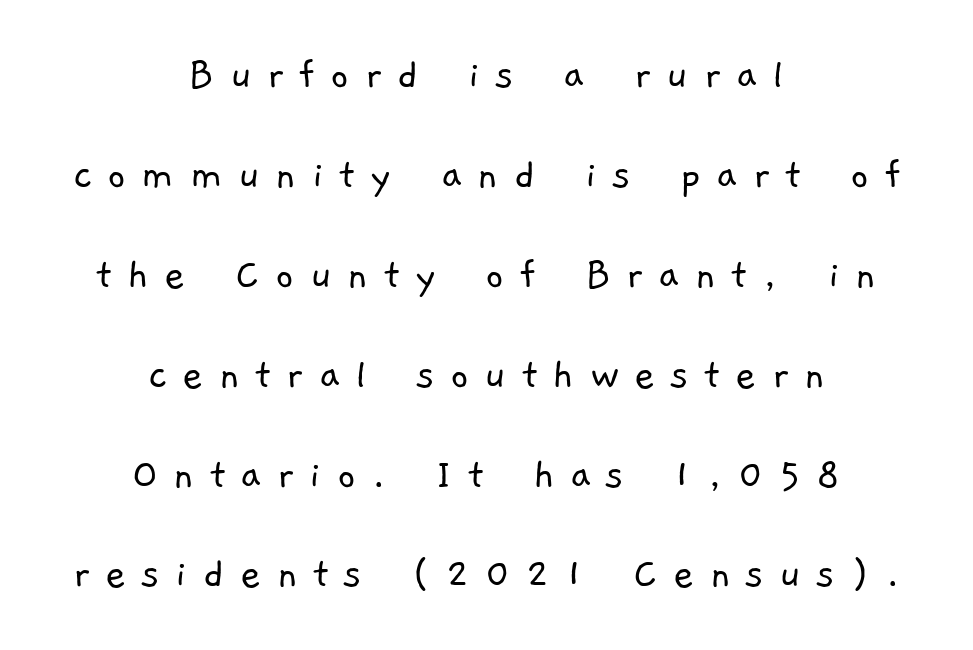
The image shows 45 px light sans-serif type; set centered, loose line spacing (2.22x), unusually wide letter spacing (+0.34 em), not underlined; low stroke contrast and a medium x-height.
